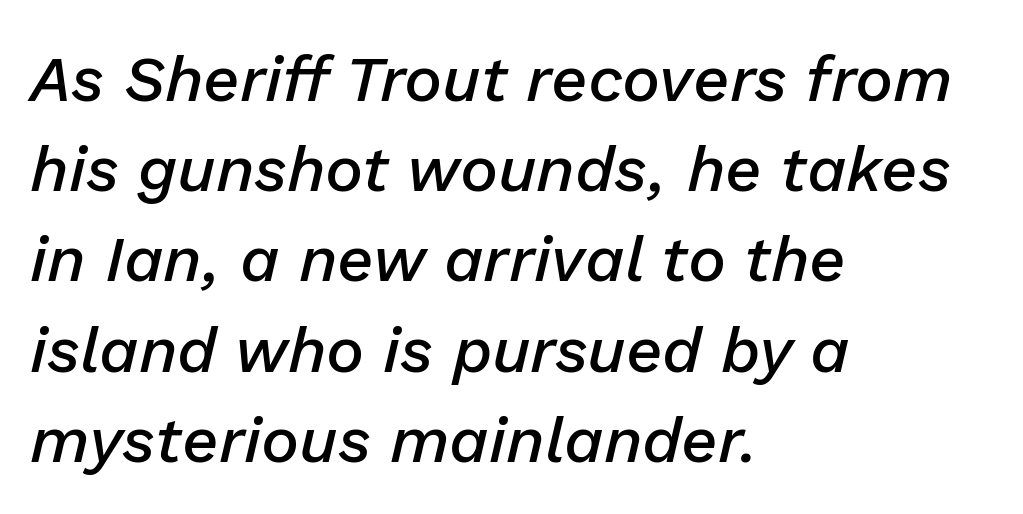
This is moderately heavy type, rendered in semibold. This sample has the flowing, uneven cadence of proportional lettering. This sample is left-justified, so line endings fall wherever the words run out. The face used here has a pronounced slope to its letters. This block has exactly the height ordinary leading produces. Descender tails drop into unmarked territory.
